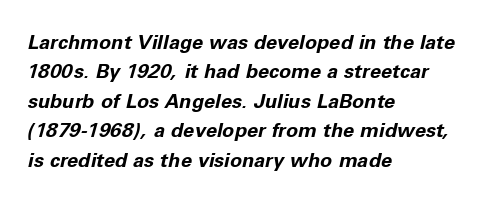
{"italic": "yes", "lean": "right", "slant_degrees": 11, "bold": "yes", "underline": "no", "align": "left", "line_spacing": "normal", "line_spacing_ratio": 1.47, "letter_spacing": "normal", "letter_spacing_em": 0.0, "glyph_px": 20}
